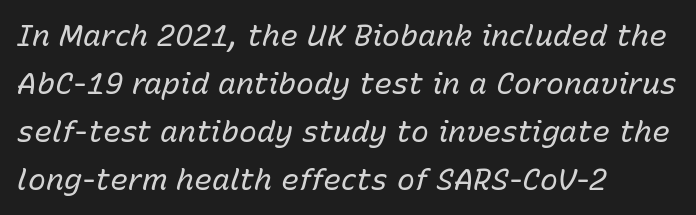
{"italic": "yes", "lean": "right", "slant_degrees": 15, "bold": "no", "weight": "regular", "width": "normal", "stroke_contrast": "low", "x_height": "medium", "monospaced": "no", "underline": "no", "align": "left", "line_spacing": "normal", "line_spacing_ratio": 1.6, "letter_spacing": "normal", "letter_spacing_em": 0.0, "glyph_px": 30}
